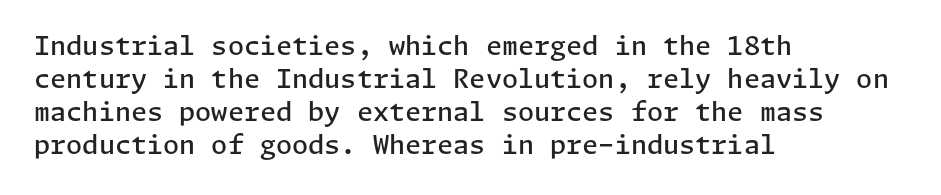
The image shows 26 px text type, upright; set left-aligned, normal line spacing (1.27x), normal letter spacing, not underlined.
